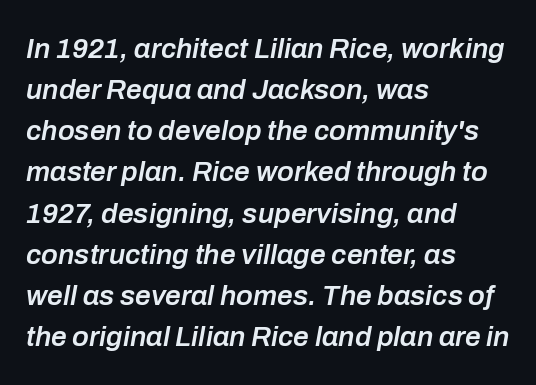
Lines of text with bare space underneath. Characters are canted at an angle relative to the baseline's perpendicular. A typesetter would call this proportional, since set widths differ per character. A typesetter would call this leading conventional body-copy spacing.
